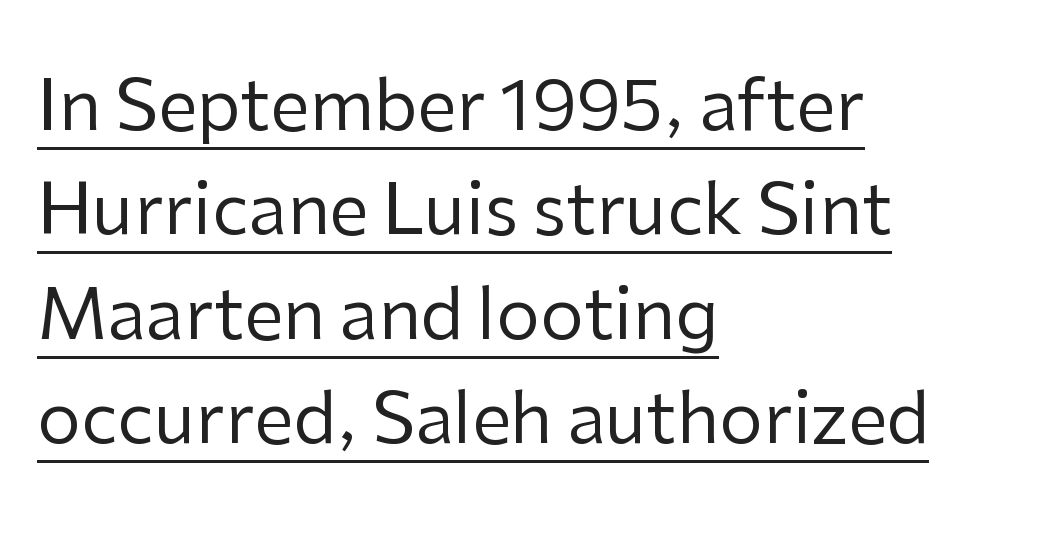
The image shows 70 px regular-weight sans-serif type, upright; set left-aligned, normal line spacing (1.49x), normal letter spacing, underlined; low stroke contrast and a medium x-height.
